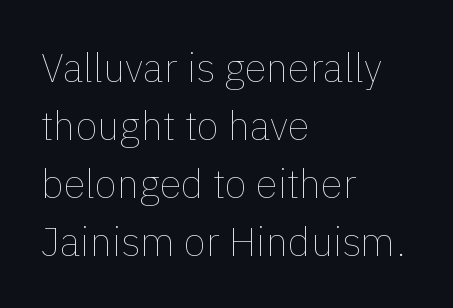
Q: Is the text bold? A: No.
Q: Is the text italic (slanted)? A: No, it is upright.
Q: Is the text underlined? A: No.
Q: How is the paragraph aligned? A: Left-aligned.
Q: Is the spacing between letters normal or unusually wide? A: Normal.
Q: Is the spacing between lines tight, normal or loose? A: Normal.
Q: Width (condensed, normal, or wide)? A: Normal.
Q: x-height? A: Medium.
Q: Monospaced? A: No.
